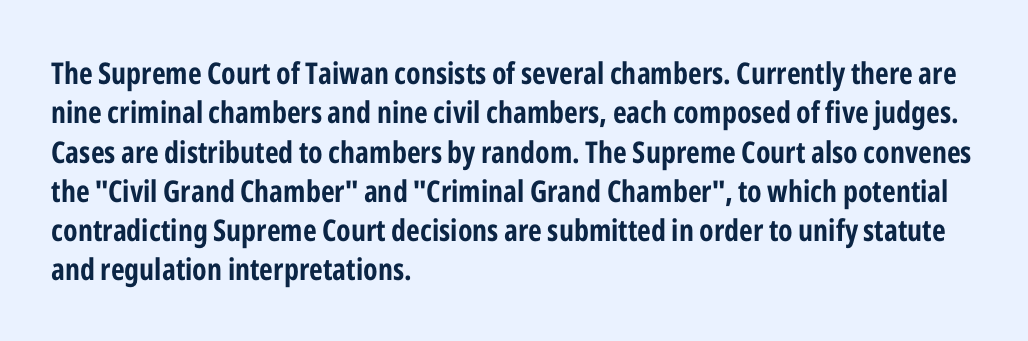
The image shows 30 px bold, condensed sans-serif type, upright; set left-aligned, normal line spacing (1.31x), normal letter spacing, not underlined; low stroke contrast and a medium x-height.
